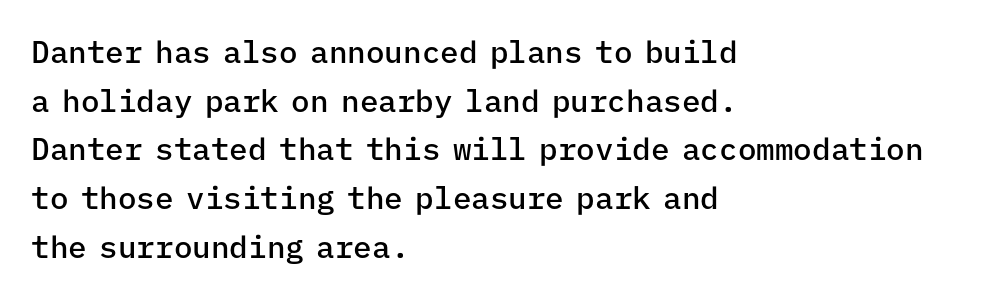
{"serif": "no", "italic": "no", "bold": "semi", "weight": "semibold", "width": "normal", "stroke_contrast": "low", "x_height": "medium", "monospaced": "yes", "underline": "no", "align": "left", "line_spacing": "normal", "line_spacing_ratio": 1.57, "letter_spacing": "normal", "letter_spacing_em": 0.0, "glyph_px": 31}
